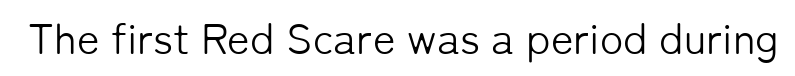
{"serif": "no", "italic": "no", "bold": "no", "weight": "light", "width": "normal", "stroke_contrast": "low", "x_height": "medium", "monospaced": "no", "underline": "no", "letter_spacing": "normal", "letter_spacing_em": 0.0, "glyph_px": 43}
